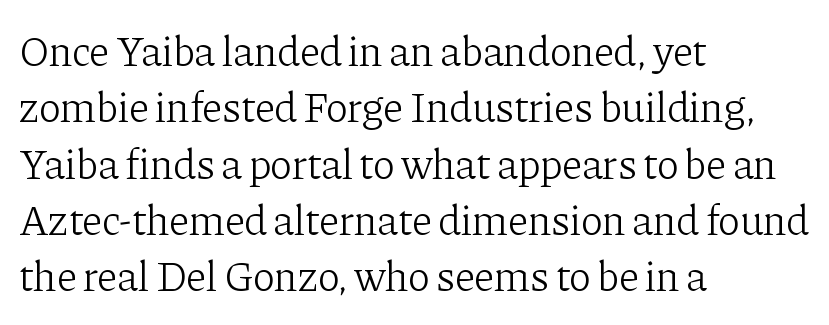
The image shows 42 px light serif type, upright; set left-aligned, normal line spacing (1.34x), normal letter spacing, not underlined; low stroke contrast and a medium x-height.
